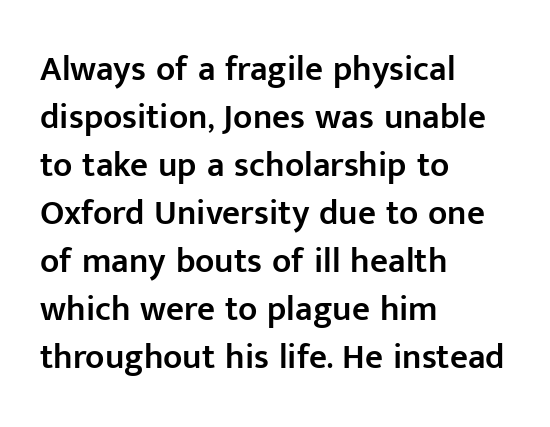
{"serif": "no", "italic": "no", "bold": "semi", "weight": "semibold", "width": "normal", "stroke_contrast": "low", "x_height": "medium", "monospaced": "no", "underline": "no", "align": "left", "line_spacing": "normal", "line_spacing_ratio": 1.37, "letter_spacing": "normal", "letter_spacing_em": 0.0, "glyph_px": 35}
